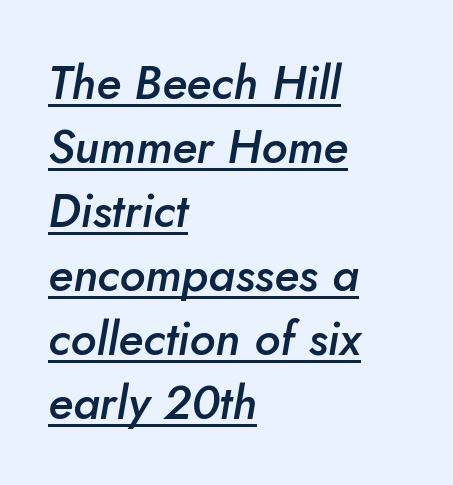
Q: Is the text bold? A: Semi-bold.
Q: Is the text italic (slanted)? A: Yes, it leans right by about 10 degrees.
Q: Is the text underlined? A: Yes.
Q: How is the paragraph aligned? A: Left-aligned.
Q: Is the spacing between letters normal or unusually wide? A: Normal.
Q: Is the spacing between lines tight, normal or loose? A: Normal.
Q: Width (condensed, normal, or wide)? A: Normal.
Q: Stroke contrast? A: Low.
Q: x-height? A: Small.
Q: Monospaced? A: No.
